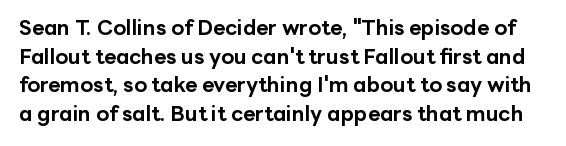
The image shows 21 px bold type, upright; set normal line spacing (1.36x), normal letter spacing, not underlined.
